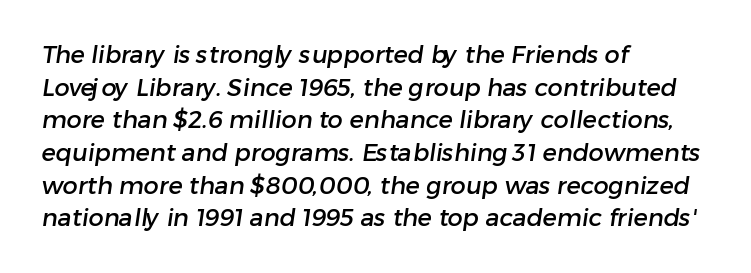
The text block is weighted toward the left margin, trailing off unevenly rightward. Tracking here is standard; glyphs follow each other at the usual distance. Vertically, the passage feels balanced, rows spaced as you'd expect. Type without underlining.
